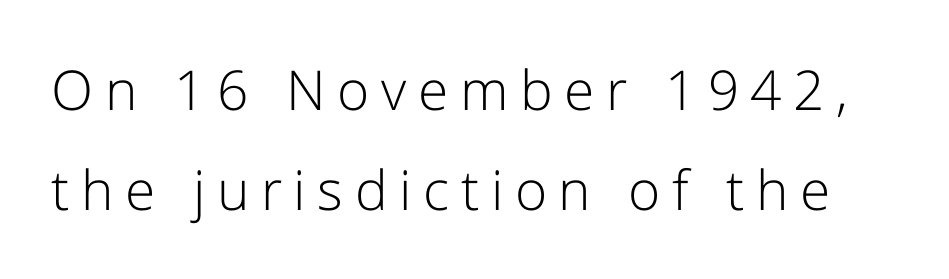
{"serif": "no", "italic": "no", "bold": "no", "weight": "light", "width": "normal", "stroke_contrast": "low", "x_height": "medium", "monospaced": "no", "underline": "no", "line_spacing_ratio": 1.82, "letter_spacing": "wide", "letter_spacing_em": 0.21, "glyph_px": 55}
